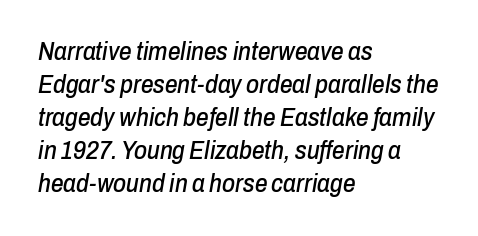
The image shows 25 px text type, italic (leaning right); set left-aligned, normal line spacing (1.32x), normal letter spacing, not underlined.
